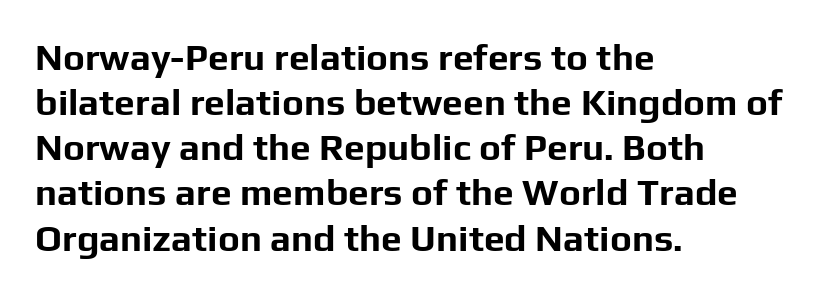
This rendering uses left alignment, leaving the right contour irregular. A typesetter would call this zero additional tracking. The letters stand upright; this is a roman face. Proportional: the letters do not fall into vertical columns.
